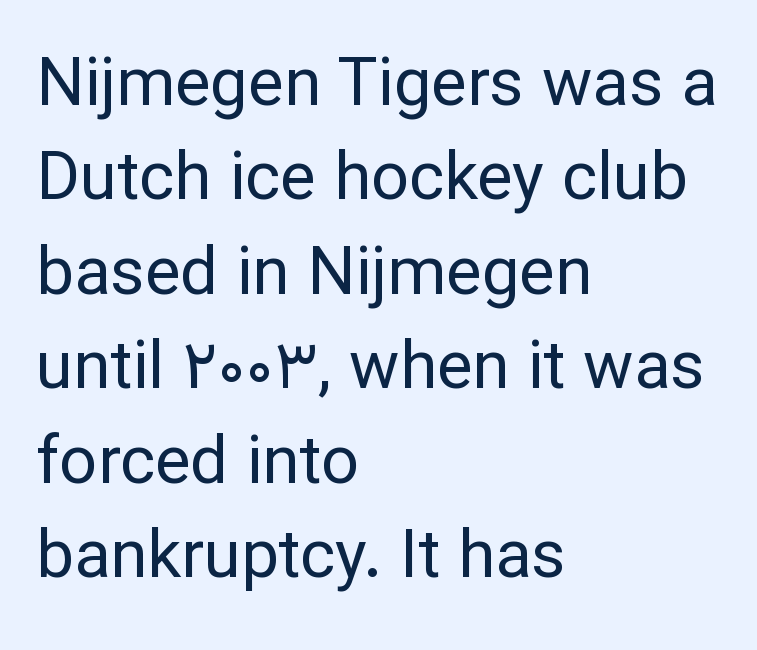
Q: Is the text bold? A: No.
Q: Is the text italic (slanted)? A: No, it is upright.
Q: Is the typeface a serif or a sans-serif typeface? A: Sans-serif.
Q: Is the text underlined? A: No.
Q: How is the paragraph aligned? A: Left-aligned.
Q: Is the spacing between letters normal or unusually wide? A: Normal.
Q: Is the spacing between lines tight, normal or loose? A: Normal.
Q: Width (condensed, normal, or wide)? A: Normal.
Q: Stroke contrast? A: Low.
Q: x-height? A: Medium.
Q: Monospaced? A: No.
